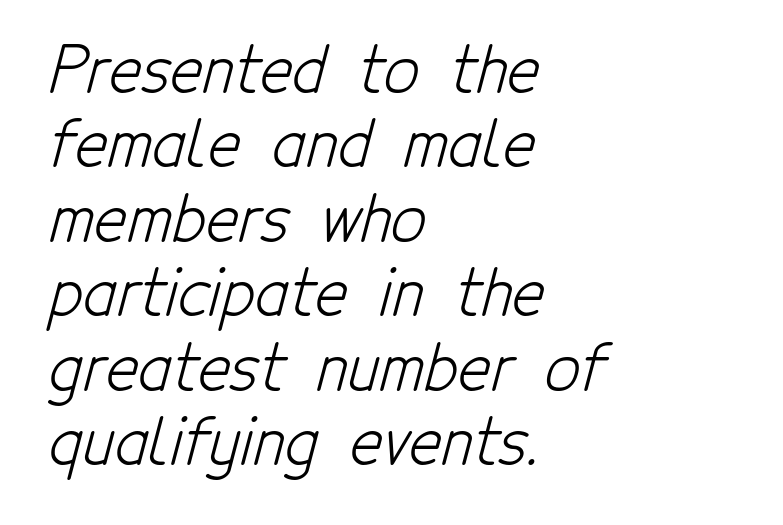
Q: Is the text bold? A: No.
Q: Is the typeface a serif or a sans-serif typeface? A: Sans-serif.
Q: Is the text underlined? A: No.
Q: How is the paragraph aligned? A: Left-aligned.
Q: Is the spacing between letters normal or unusually wide? A: Normal.
Q: Width (condensed, normal, or wide)? A: Condensed.
Q: Stroke contrast? A: Low.
Q: x-height? A: Medium.
Q: Monospaced? A: No.
